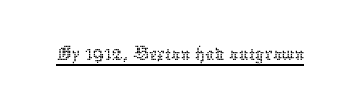
Q: Is the text bold? A: No.
Q: Is the text italic (slanted)? A: No, it is upright.
Q: Is the text underlined? A: Yes.
Q: Is the spacing between letters normal or unusually wide? A: Normal.
Q: Width (condensed, normal, or wide)? A: Normal.
Q: Stroke contrast? A: Low.
Q: x-height? A: Medium.
Q: Monospaced? A: No.
